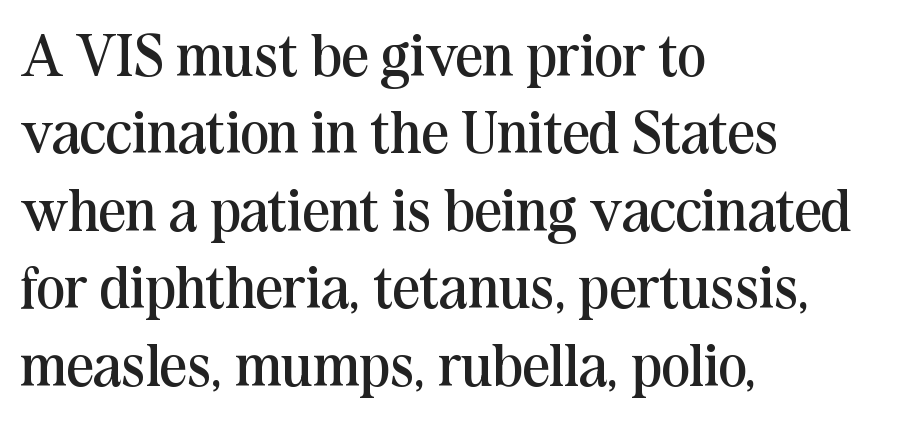
{"serif": "yes", "italic": "no", "bold": "no", "weight": "regular", "width": "normal", "stroke_contrast": "medium", "x_height": "medium", "monospaced": "no", "underline": "no", "align": "left", "line_spacing": "normal", "line_spacing_ratio": 1.29, "letter_spacing": "normal", "letter_spacing_em": 0.0, "glyph_px": 60}
